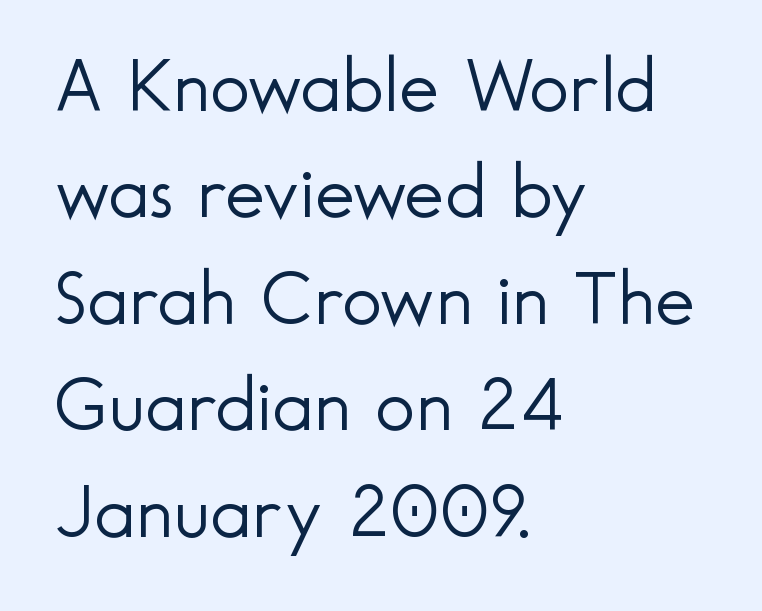
{"serif": "no", "italic": "no", "bold": "no", "weight": "light", "width": "normal", "x_height": "small", "monospaced": "no", "underline": "no", "align": "left", "line_spacing": "normal", "line_spacing_ratio": 1.4, "letter_spacing": "normal", "letter_spacing_em": 0.0, "glyph_px": 76}
